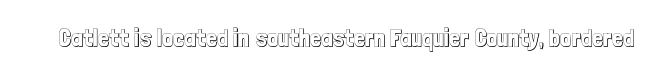
Observe the ordinary spacing: letters are neighbours, not strangers. Underline: absent. Rendered with straight, roman letterforms.
